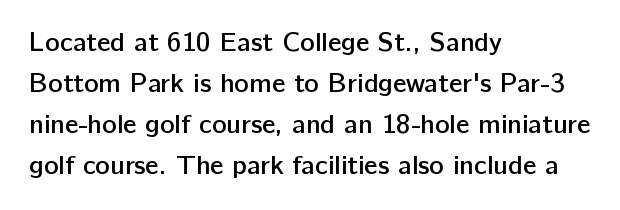
Does extra space separate the letters? No, they use regular spacing. Line spacing here is normal. Visually the block forms a straight wall on the left and a jagged coastline on the right. Unlike italic type, these characters show no tilt at all. The face used here is a semibold: visibly heavier than regular, lighter than bold. The foot of each line stays bare and open.
